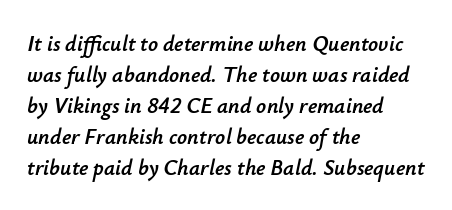
Honestly, there is no underline to notice here at all. The rendering applies a slant to the glyphs. This block has exactly the height ordinary leading produces. The tracking reads as untouched default to a designer's eye.
